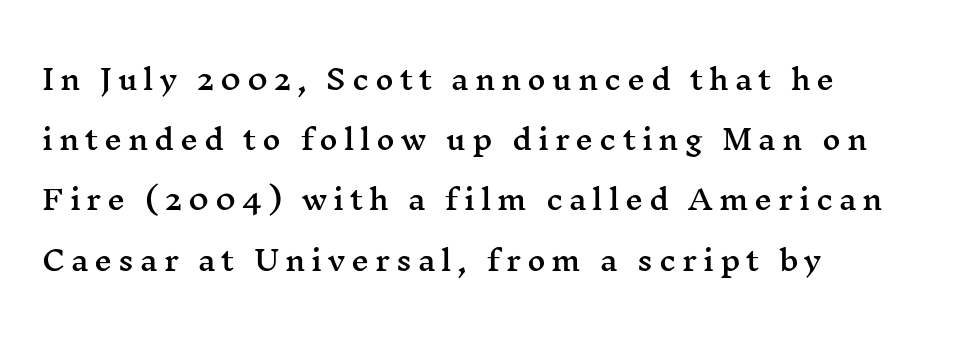
In terms of letterspacing, this is a distinctly airy, spread setting. Unlike italic type, these characters show no tilt at all. Descenders are the only things crossing below the line. A serif font was chosen for this passage. The face used here is proportionally spaced, like ordinary book or web type. The paragraph shown leans on its left margin.
